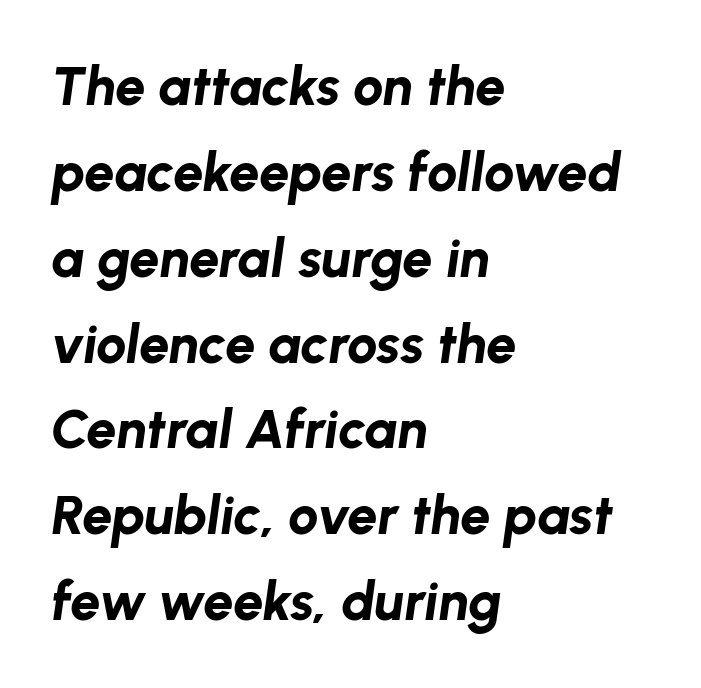
Q: Is the text bold? A: Yes.
Q: Is the text italic (slanted)? A: Yes, it leans right by about 8 degrees.
Q: Is the text underlined? A: No.
Q: How is the paragraph aligned? A: Left-aligned.
Q: Is the spacing between letters normal or unusually wide? A: Normal.
Q: Is the spacing between lines tight, normal or loose? A: Normal.
Q: Width (condensed, normal, or wide)? A: Normal.
Q: Stroke contrast? A: Low.
Q: x-height? A: Medium.
Q: Monospaced? A: No.
